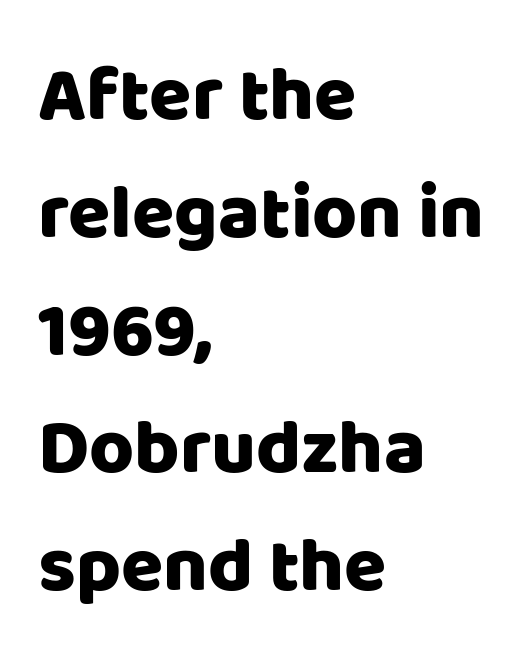
Q: Is the text italic (slanted)? A: No, it is upright.
Q: Is the typeface a serif or a sans-serif typeface? A: Sans-serif.
Q: Is the text underlined? A: No.
Q: How is the paragraph aligned? A: Left-aligned.
Q: Is the spacing between letters normal or unusually wide? A: Normal.
Q: Is the spacing between lines tight, normal or loose? A: Normal.
Q: Width (condensed, normal, or wide)? A: Normal.
Q: Stroke contrast? A: Low.
Q: x-height? A: Large.
Q: Monospaced? A: No.
